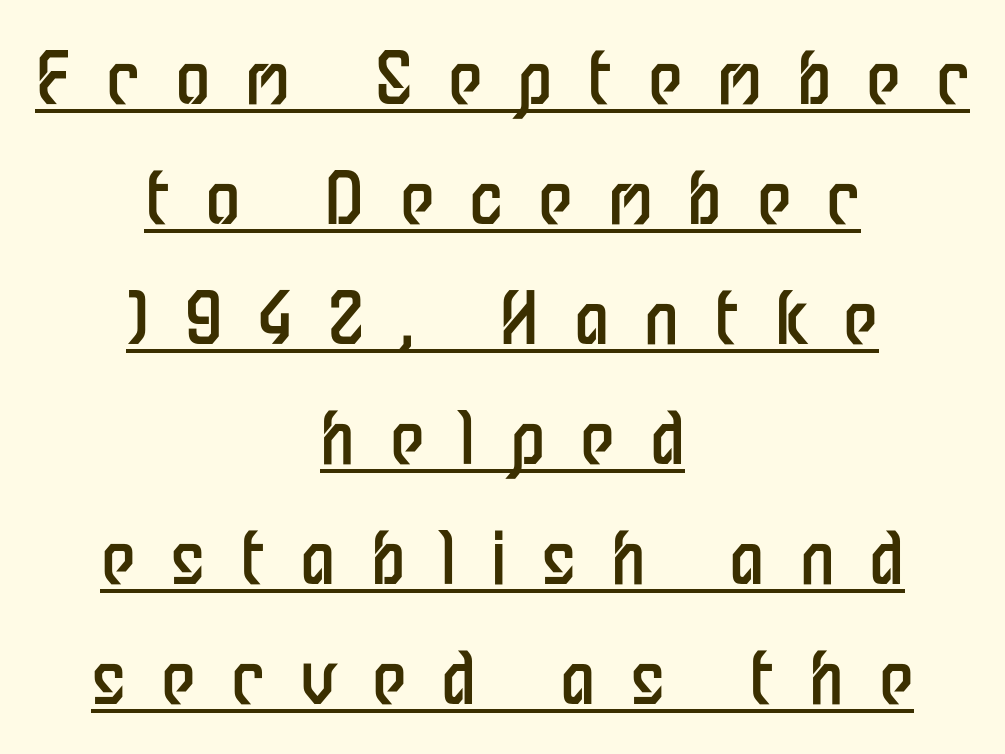
A student would call this center alignment; a typographer would say set centered. Every stem runs plumb, perpendicular to the baseline. The rendering inserts visible extra space after every character. No feet cap the strokes, marking this as sans-serif type. Normally led — the rows are evenly, conventionally spaced.
